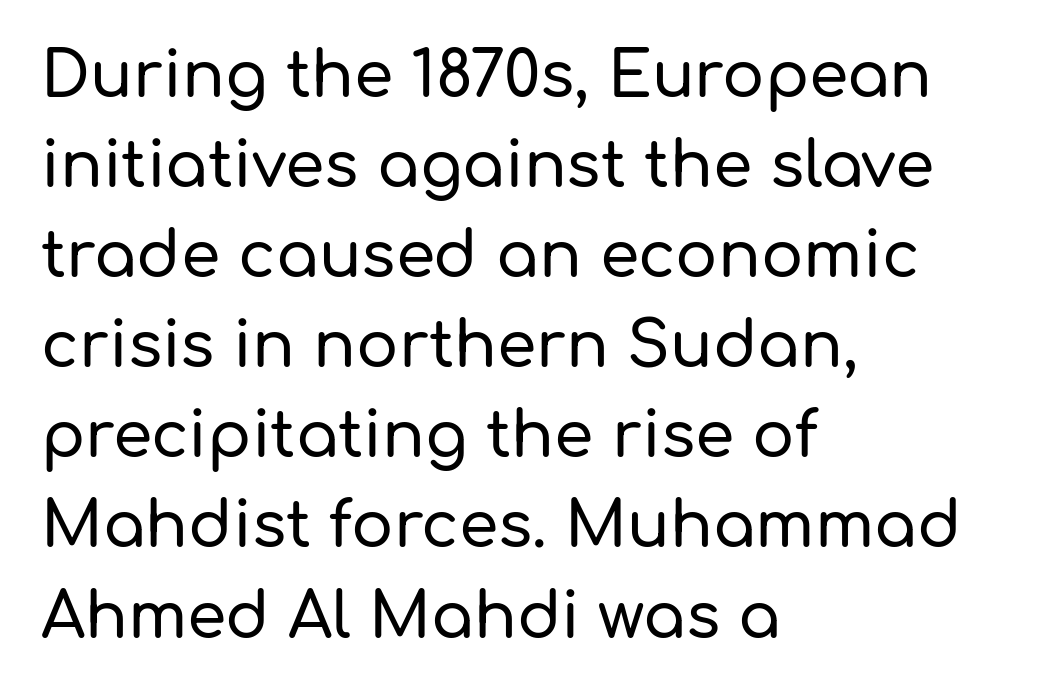
Q: Is the text italic (slanted)? A: No, it is upright.
Q: Is the typeface a serif or a sans-serif typeface? A: Sans-serif.
Q: Is the text underlined? A: No.
Q: How is the paragraph aligned? A: Left-aligned.
Q: Is the spacing between letters normal or unusually wide? A: Normal.
Q: Is the spacing between lines tight, normal or loose? A: Normal.
Q: Width (condensed, normal, or wide)? A: Normal.
Q: Stroke contrast? A: Low.
Q: x-height? A: Medium.
Q: Monospaced? A: No.
